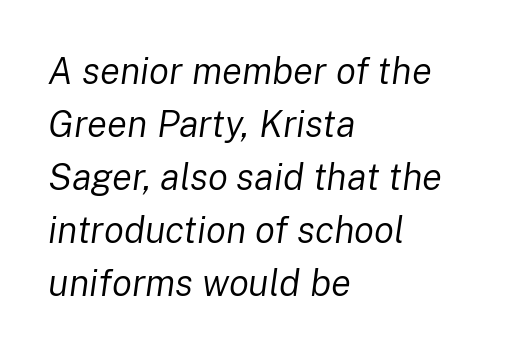
The letterforms sit shoulder to shoulder at normal distance. Teacher's note: observe the even left margin — that is flush-left alignment. The area under the type is left untouched. Compared with typical paragraphs, the rows here are spaced about the same. Emphasis-style slanted type is in use.
